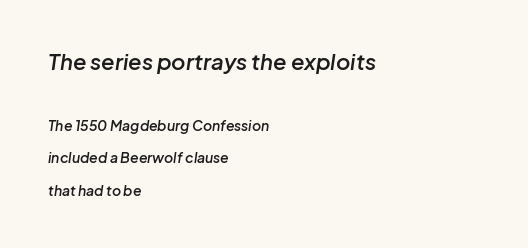
The image shows 22 px text type, italic (leaning right); set left-aligned, loose line spacing (2.32x), normal letter spacing, not underlined; the first (top) block is 1.57x larger.
